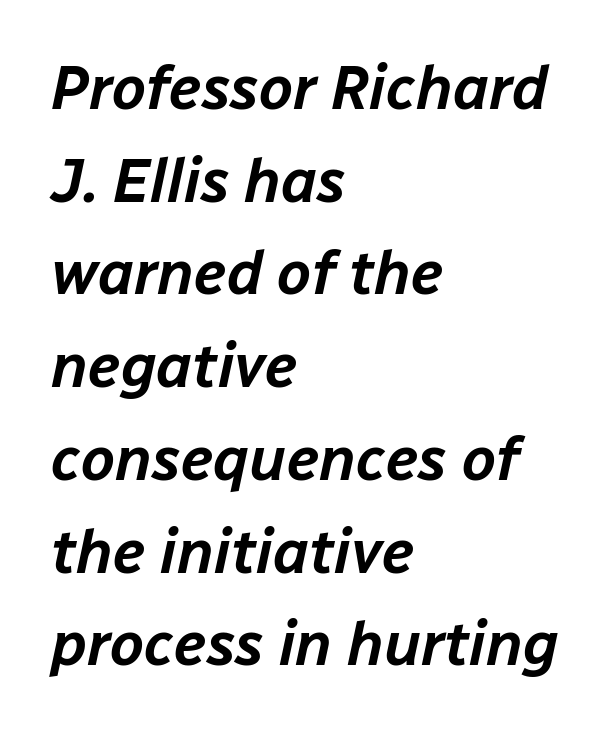
Compared with typical paragraphs, the rows here are spaced about the same. In terms of letterspacing, this is plain default setting. Is the block centered? No — it sits flush against the left margin. Looks like regular typesetting: each glyph gets only the width it needs.
